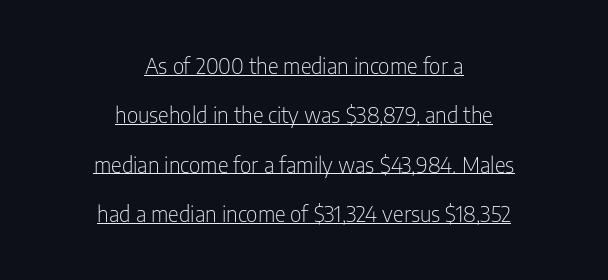
Q: Is the text bold? A: No.
Q: Is the text italic (slanted)? A: No, it is upright.
Q: Is the text underlined? A: Yes.
Q: How is the paragraph aligned? A: Centered.
Q: Is the spacing between letters normal or unusually wide? A: Normal.
Q: Is the spacing between lines tight, normal or loose? A: Loose.
